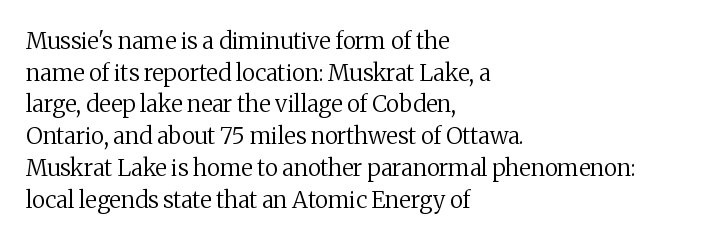
A roman cut, with each character standing at attention. Line spacing here is normal. The text block is weighted toward the left margin, trailing off unevenly rightward. Lines of text with bare space underneath. Nothing unusual about the tracking: characters are spaced as the font intends. A quiet, ordinary-to-light weight characterises the typeface.
